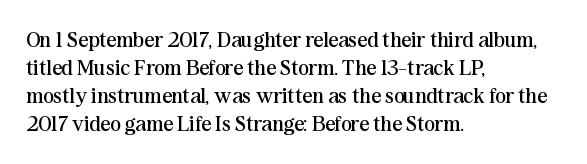
{"italic": "no", "bold": "no", "underline": "no", "align": "left", "line_spacing": "normal", "line_spacing_ratio": 1.28, "letter_spacing": "normal", "letter_spacing_em": 0.0, "glyph_px": 22}
